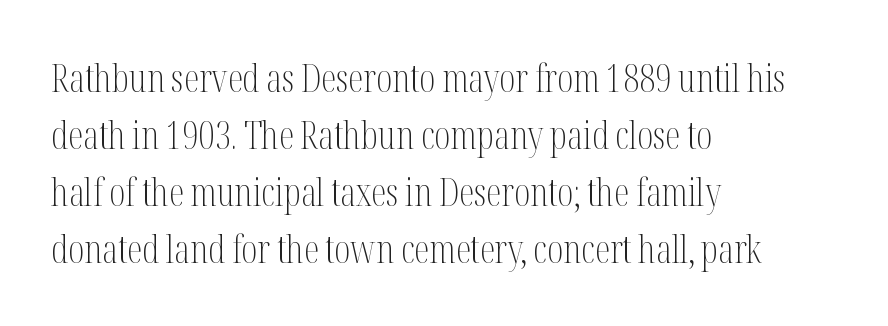
One-word summary of the alignment: left. The lines sit at an ordinary, default distance from one another. The characters display serif detailing at their extremities. This sample has the flowing, uneven cadence of proportional lettering.
